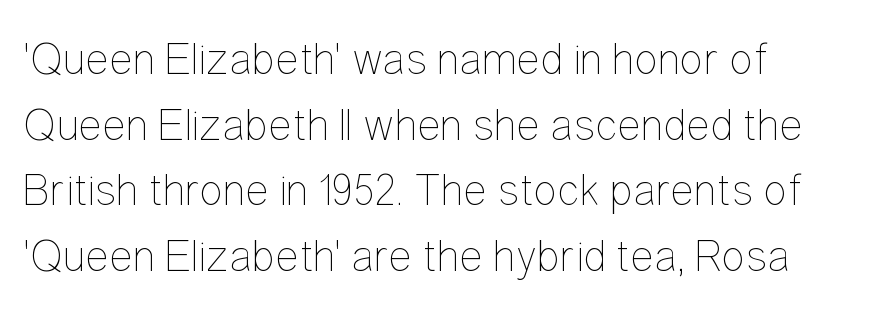
The image shows 45 px thin, condensed type, upright; set left-aligned, normal line spacing (1.46x), normal letter spacing, not underlined; low stroke contrast and a medium x-height.
